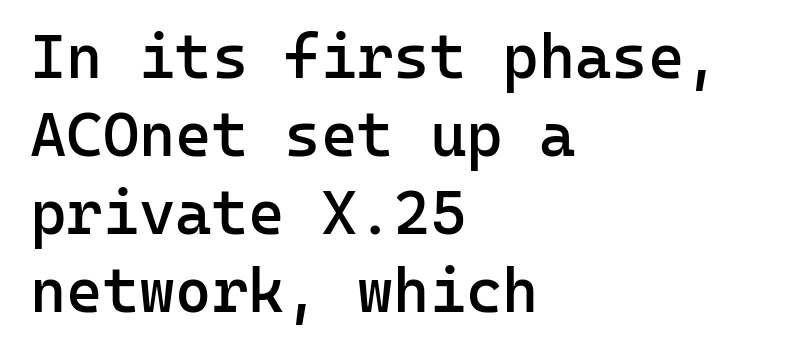
Q: Is the text bold? A: Semi-bold.
Q: Is the text italic (slanted)? A: No, it is upright.
Q: Is the typeface a serif or a sans-serif typeface? A: Sans-serif.
Q: Is the text underlined? A: No.
Q: How is the paragraph aligned? A: Left-aligned.
Q: Is the spacing between letters normal or unusually wide? A: Normal.
Q: Is the spacing between lines tight, normal or loose? A: Normal.
Q: Width (condensed, normal, or wide)? A: Normal.
Q: Stroke contrast? A: Low.
Q: x-height? A: Medium.
Q: Monospaced? A: Yes.
